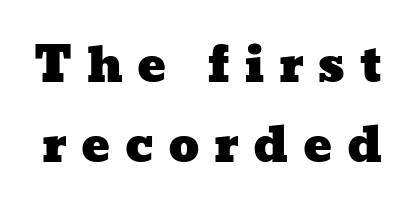
Here the designer chose a conventional face with non-uniform glyph widths. Horizontal bands of white between lines are of average thickness. Underlining? Definitely not there. The tracking jumps out immediately: characters are airy and widely separated.
